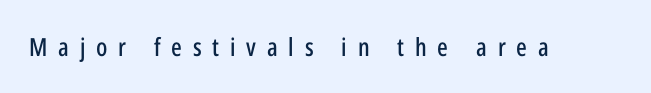
Q: Is the text italic (slanted)? A: No, it is upright.
Q: Is the text underlined? A: No.
Q: Is the spacing between letters normal or unusually wide? A: Unusually wide.
